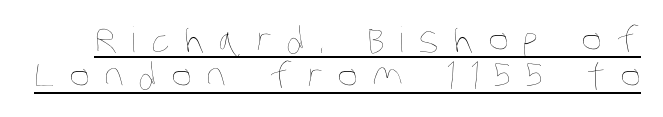
The image shows 35 px thin, condensed type; set tight line spacing (1.02x), unusually wide letter spacing (+0.41 em), underlined; low stroke contrast and a large x-height.
